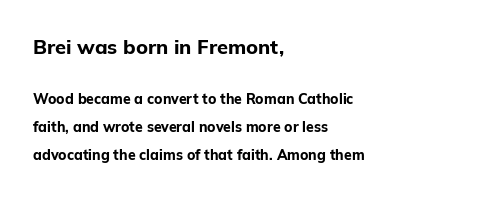
The image shows 20 px bold type, upright; set left-aligned, loose line spacing (2.01x), normal letter spacing, not underlined; the first (top) block is 1.43x larger.
